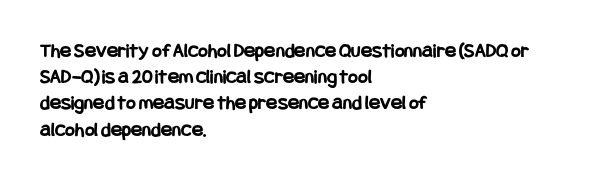
Q: Is the text bold? A: Yes.
Q: Is the text italic (slanted)? A: No, it is upright.
Q: Is the text underlined? A: No.
Q: How is the paragraph aligned? A: Left-aligned.
Q: Is the spacing between letters normal or unusually wide? A: Normal.
Q: Is the spacing between lines tight, normal or loose? A: Normal.
